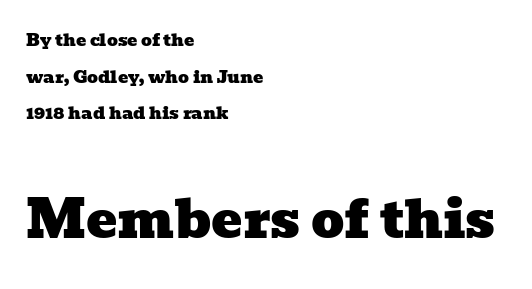
You could not count columns in this text — the font is proportionally spaced. How are the letters spaced? Ordinarily, with no added tracking. This rendering employs a face with finishing strokes, i.e., a serif. Block two is the big one; block one sits smaller above it. The typesetter chose a ragged-right arrangement here. Unmarked baselines from the first word to the last.
